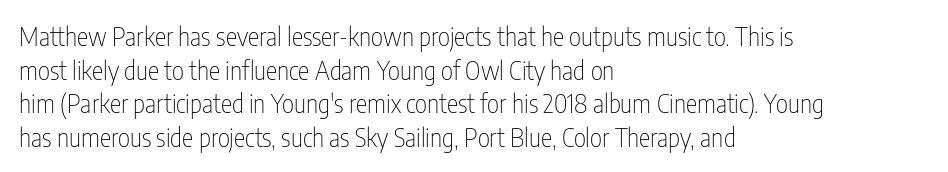
The image shows 26 px text type, upright; set left-aligned, normal line spacing (1.29x), normal letter spacing, not underlined.
